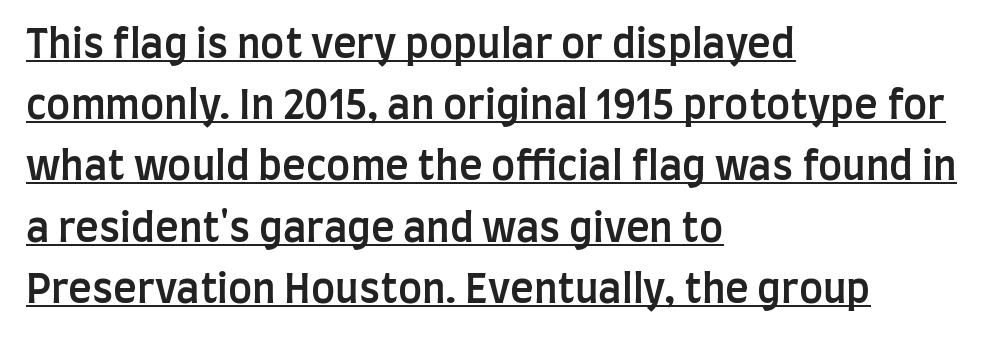
The image shows 40 px semibold, condensed sans-serif type, upright; set left-aligned, normal line spacing (1.53x), normal letter spacing, underlined; low stroke contrast and a large x-height.
